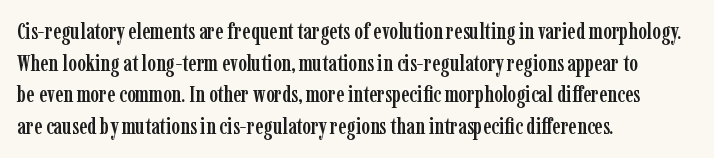
The image shows 23 px text type, upright; set left-aligned, normal line spacing (1.38x), normal letter spacing, not underlined.
